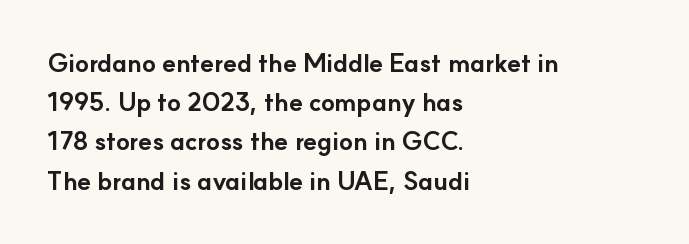
Q: Is the text bold? A: Yes.
Q: Is the text italic (slanted)? A: No, it is upright.
Q: Is the text underlined? A: No.
Q: How is the paragraph aligned? A: Left-aligned.
Q: Is the spacing between letters normal or unusually wide? A: Normal.
Q: Is the spacing between lines tight, normal or loose? A: Normal.
